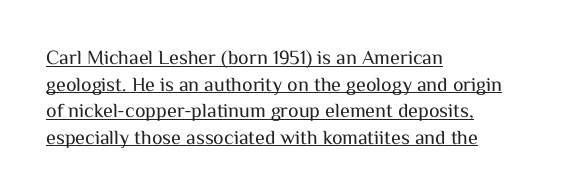
The image shows 20 px text type, upright; set left-aligned, normal line spacing (1.33x), normal letter spacing, underlined.
